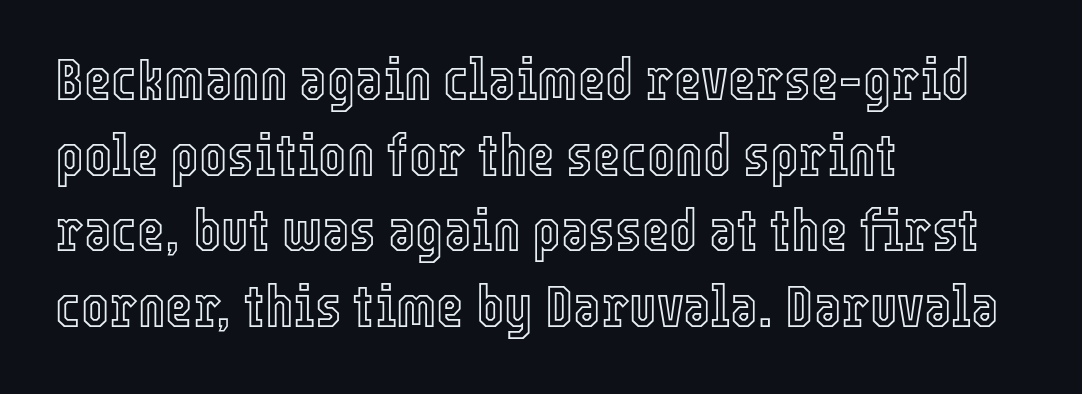
Default kerning and tracking; the words read as compact shapes. Rows of type keep a routine distance in the vertical direction. Beneath every word, the page is bare. This sample is left-justified, so line endings fall wherever the words run out.
